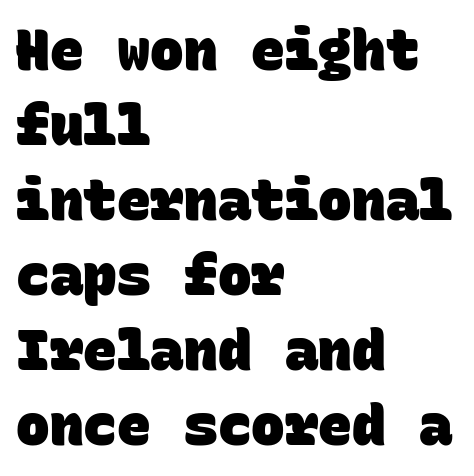
Q: Is the text bold? A: Yes.
Q: Is the typeface a serif or a sans-serif typeface? A: Sans-serif.
Q: Is the text underlined? A: No.
Q: How is the paragraph aligned? A: Left-aligned.
Q: Is the spacing between letters normal or unusually wide? A: Normal.
Q: Is the spacing between lines tight, normal or loose? A: Normal.
Q: Width (condensed, normal, or wide)? A: Normal.
Q: Stroke contrast? A: Low.
Q: x-height? A: Large.
Q: Monospaced? A: Yes.
